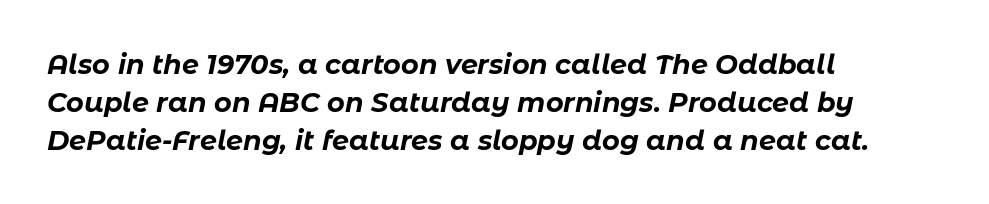
Q: Is the text bold? A: Yes.
Q: Is the text italic (slanted)? A: Yes, it leans right by about 11 degrees.
Q: Is the text underlined? A: No.
Q: How is the paragraph aligned? A: Left-aligned.
Q: Is the spacing between letters normal or unusually wide? A: Normal.
Q: Is the spacing between lines tight, normal or loose? A: Normal.
